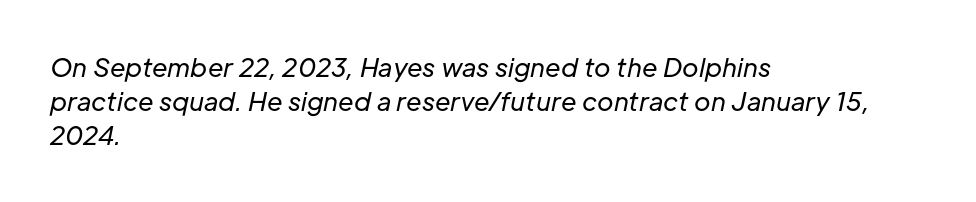
The image shows 25 px text type, italic (leaning right); set left-aligned, normal line spacing (1.37x), normal letter spacing, not underlined.
